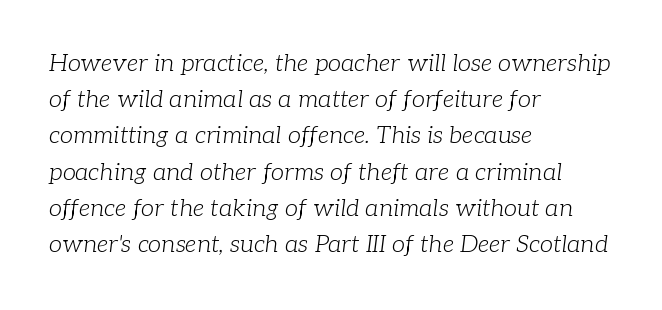
The image shows 24 px text type, italic (leaning right); set left-aligned, normal line spacing (1.51x), normal letter spacing, not underlined.
